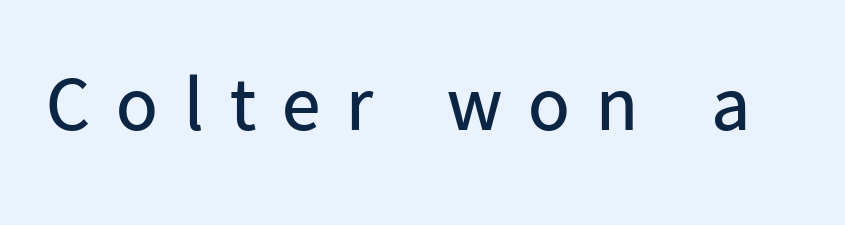
Plain, unruled lines of type. Classification — sans serif. Tracking here is generous; glyphs stand well apart from one another. The strokes carry an ordinary text weight at most. Is this a fixed-width face? No — the glyphs have proportional, varying widths.
